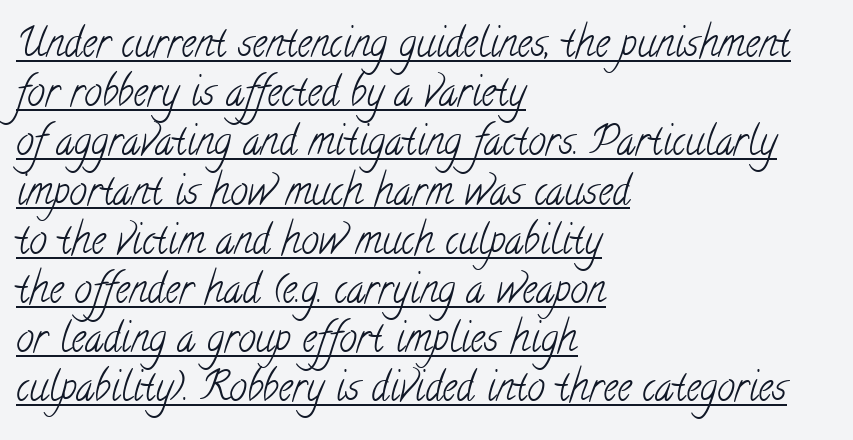
Q: Is the text bold? A: No.
Q: Is the typeface a serif or a sans-serif typeface? A: Serif.
Q: Is the text underlined? A: Yes.
Q: How is the paragraph aligned? A: Left-aligned.
Q: Is the spacing between letters normal or unusually wide? A: Normal.
Q: Width (condensed, normal, or wide)? A: Condensed.
Q: Stroke contrast? A: Low.
Q: x-height? A: Small.
Q: Monospaced? A: No.
